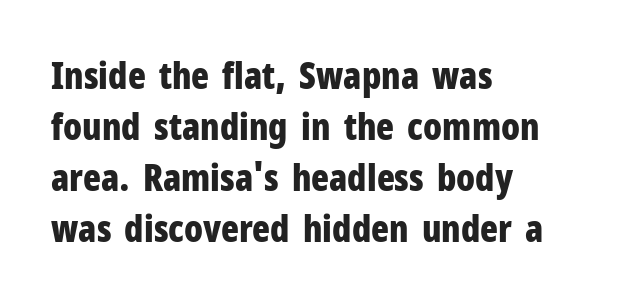
The image shows 37 px bold, condensed sans-serif type, upright; set left-aligned, normal line spacing (1.38x), normal letter spacing, not underlined; low stroke contrast and a medium x-height.
